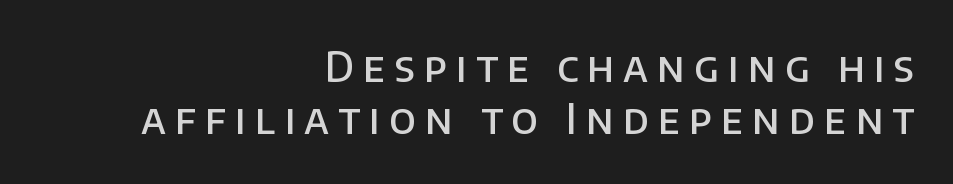
The image shows 41 px semibold sans-serif type, upright; set right-aligned, normal line spacing (1.27x), unusually wide letter spacing (+0.22 em), not underlined; low stroke contrast and a large x-height.
